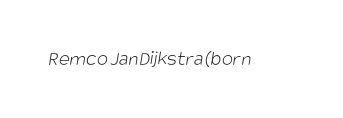
Q: Is the text bold? A: No.
Q: Is the text underlined? A: No.
Q: Is the spacing between letters normal or unusually wide? A: Normal.
